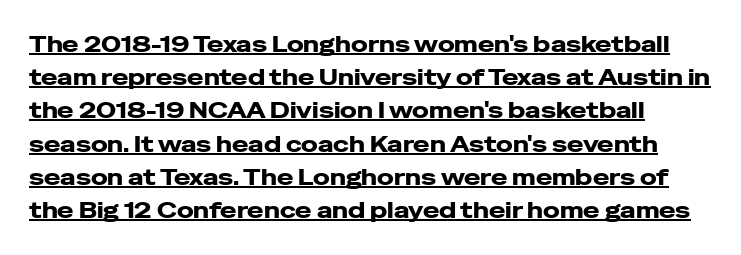
The image shows 22 px bold type, upright; set normal line spacing (1.51x), normal letter spacing, underlined.
